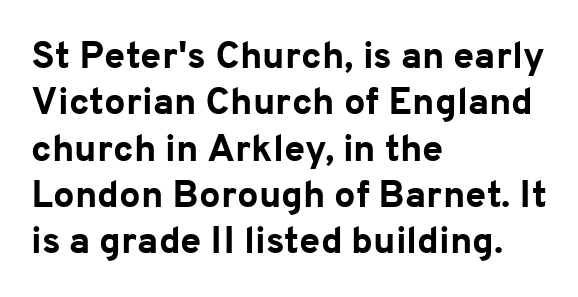
The image shows 38 px bold sans-serif type, upright; set left-aligned, line spacing 1.22x, normal letter spacing, not underlined; low stroke contrast and a medium x-height.
